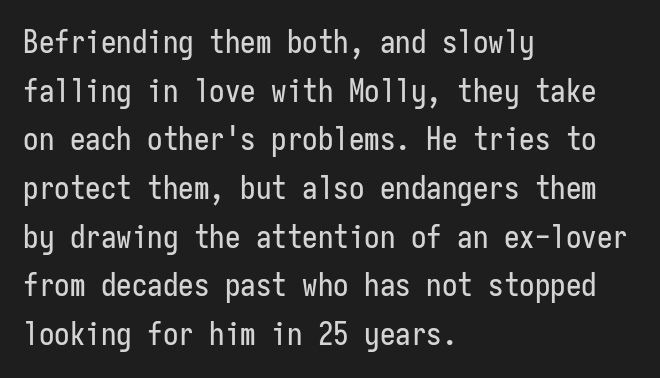
Stroke terminals: plain, sans-serif. This sample has the even, mechanical cadence of fixed-width lettering. This sample is left-justified, so line endings fall wherever the words run out. The space directly below the letters is spotless. The typography opts for an upright posture over an oblique one.
